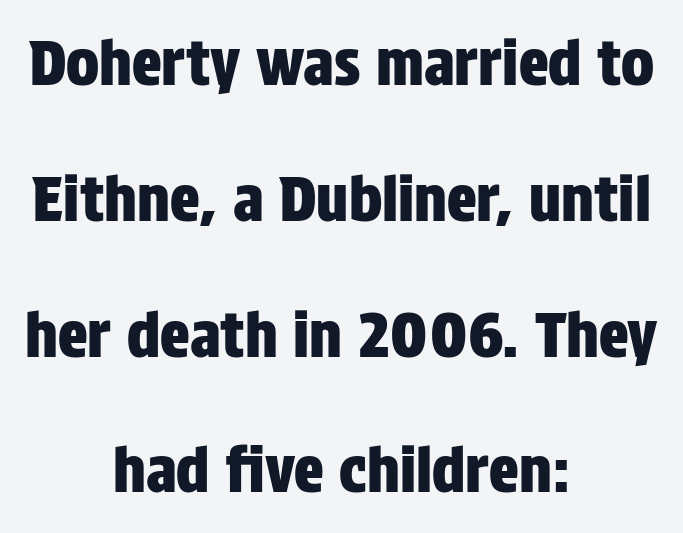
The image shows 62 px condensed sans-serif type, upright; set centered, loose line spacing (2.19x), normal letter spacing, not underlined; low stroke contrast and a large x-height.
